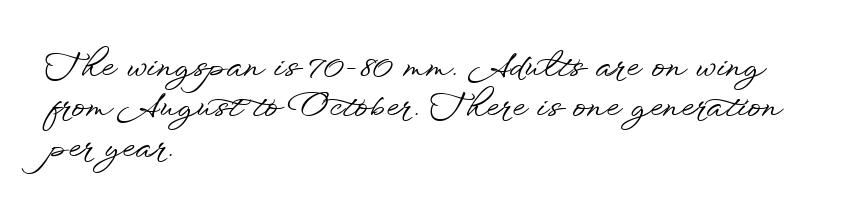
Spacing between characters is what you'd get straight out of the box. Varying glyph widths throughout — classic text-font behaviour. In terms of letterform style, serifs are entirely absent. Descenders hang freely into open space. Where is the straight margin? On the left.
